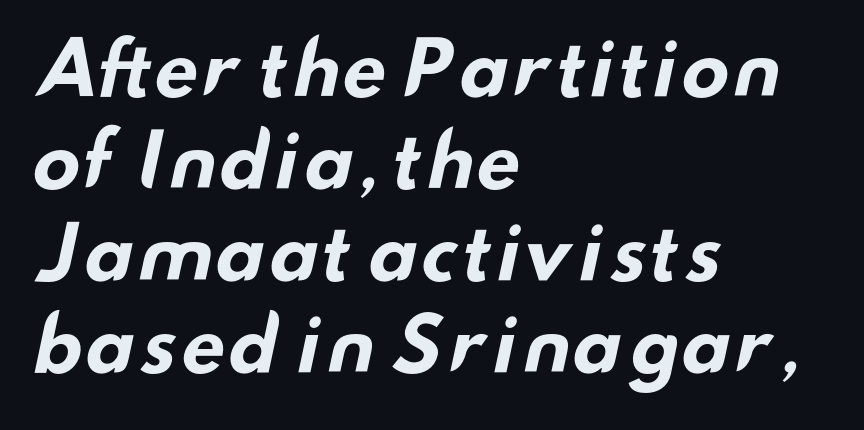
{"serif": "no", "bold": "yes", "weight": "bold", "width": "wide", "stroke_contrast": "low", "x_height": "small", "monospaced": "no", "underline": "no", "align": "left", "line_spacing": "normal", "line_spacing_ratio": 1.26, "letter_spacing": "normal", "letter_spacing_em": 0.0, "glyph_px": 73}
